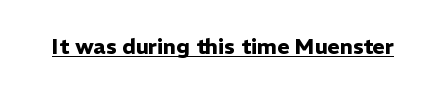
{"italic": "no", "bold": "yes", "underline": "yes", "letter_spacing": "normal", "letter_spacing_em": 0.0, "glyph_px": 21}
